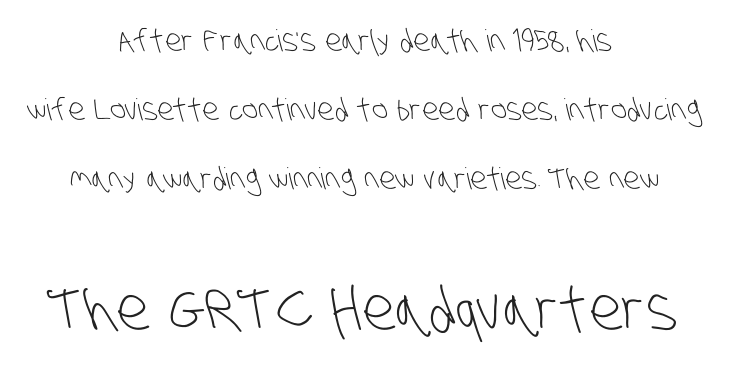
The image shows 59 px light, condensed sans-serif type; set centered, loose line spacing (2.3x), normal letter spacing, not underlined; the second (bottom) block is 1.97x larger; low stroke contrast and a large x-height.
